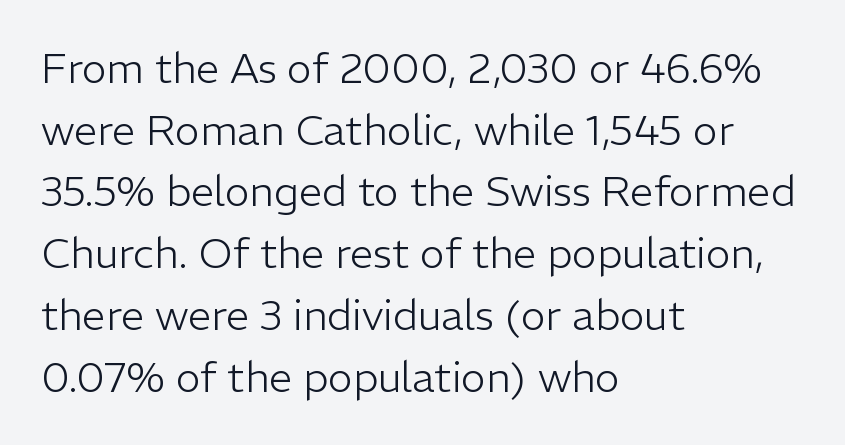
{"serif": "no", "italic": "no", "bold": "no", "weight": "light", "width": "normal", "stroke_contrast": "low", "x_height": "medium", "monospaced": "no", "underline": "no", "align": "left", "line_spacing": "normal", "line_spacing_ratio": 1.47, "letter_spacing": "normal", "letter_spacing_em": 0.0, "glyph_px": 42}
